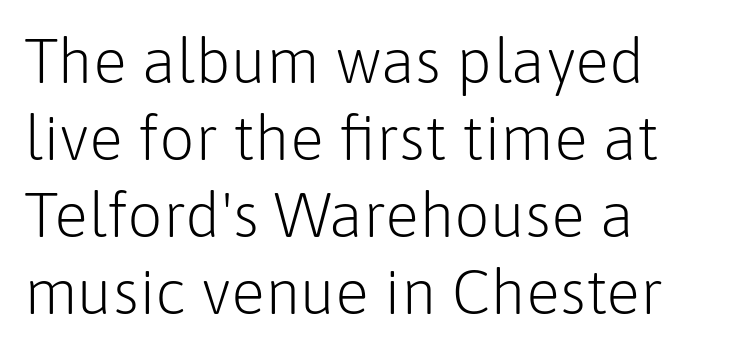
{"serif": "no", "italic": "no", "bold": "no", "weight": "light", "width": "normal", "stroke_contrast": "low", "x_height": "medium", "monospaced": "no", "underline": "no", "align": "left", "line_spacing_ratio": 1.22, "letter_spacing": "normal", "letter_spacing_em": 0.0, "glyph_px": 63}
